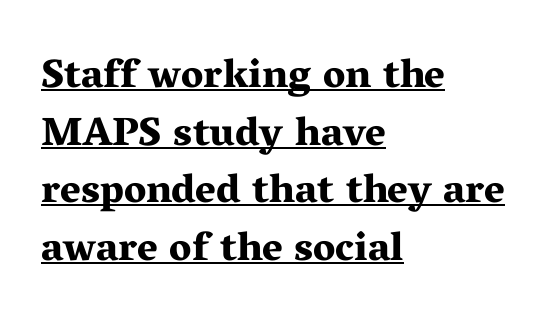
Q: Is the text bold? A: Yes.
Q: Is the text italic (slanted)? A: No, it is upright.
Q: Is the typeface a serif or a sans-serif typeface? A: Serif.
Q: Is the text underlined? A: Yes.
Q: How is the paragraph aligned? A: Left-aligned.
Q: Is the spacing between letters normal or unusually wide? A: Normal.
Q: Is the spacing between lines tight, normal or loose? A: Normal.
Q: Width (condensed, normal, or wide)? A: Wide.
Q: Stroke contrast? A: Medium.
Q: x-height? A: Medium.
Q: Monospaced? A: No.
